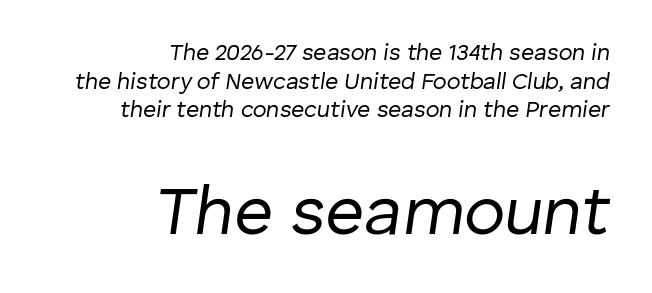
{"italic": "yes", "lean": "right", "slant_degrees": 8, "bold": "no", "weight": "regular", "width": "normal", "stroke_contrast": "low", "x_height": "medium", "monospaced": "no", "underline": "no", "align": "right", "line_spacing_ratio": 1.24, "letter_spacing": "normal", "letter_spacing_em": 0.0, "larger_block": "second", "size_ratio": 2.96, "glyph_px": 68}
